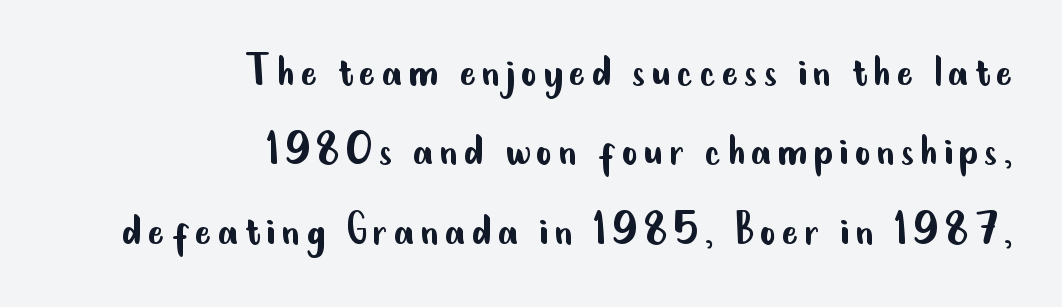
The image shows 49 px regular-weight, condensed sans-serif type, upright; set right-aligned, normal line spacing (1.62x), not underlined; low stroke contrast and a small x-height.
